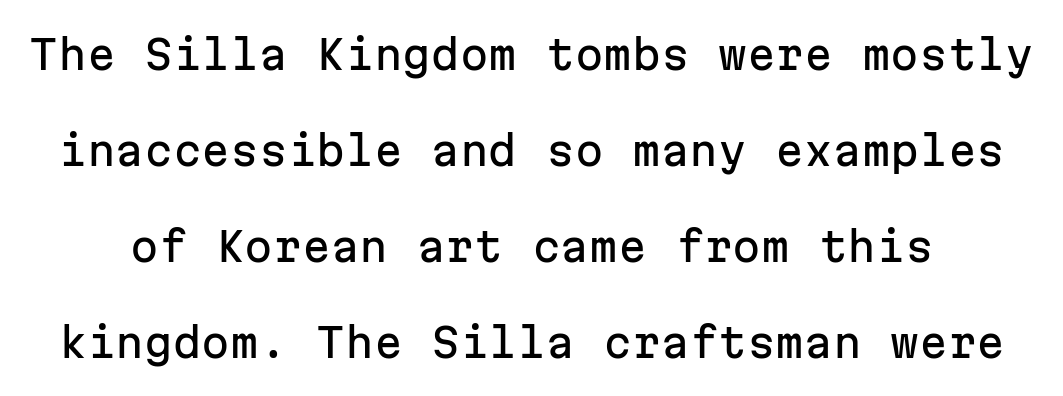
The image shows 41 px sans-serif type, upright, monospaced; set loose line spacing (2.34x), normal letter spacing, not underlined; low stroke contrast and a medium x-height.
